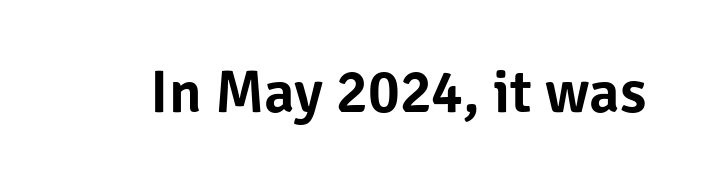
Q: Is the text italic (slanted)? A: No, it is upright.
Q: Is the typeface a serif or a sans-serif typeface? A: Sans-serif.
Q: Is the text underlined? A: No.
Q: Is the spacing between letters normal or unusually wide? A: Normal.
Q: Width (condensed, normal, or wide)? A: Normal.
Q: Stroke contrast? A: Low.
Q: x-height? A: Medium.
Q: Monospaced? A: No.
